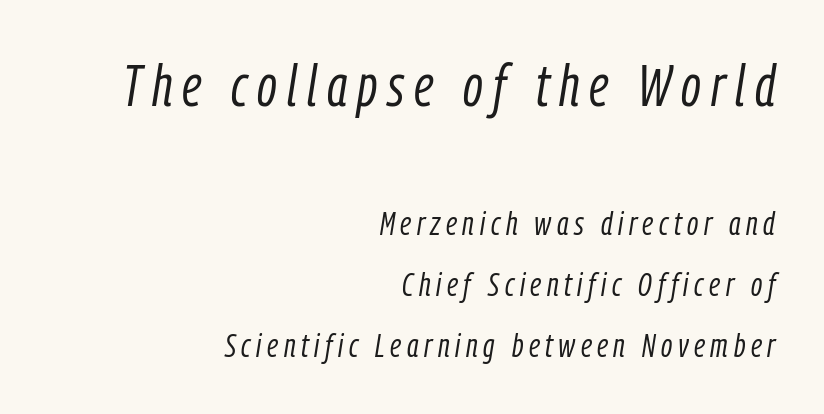
{"italic": "yes", "lean": "right", "slant_degrees": 9, "bold": "no", "weight": "light", "width": "condensed", "stroke_contrast": "low", "x_height": "medium", "monospaced": "no", "underline": "no", "align": "right", "line_spacing_ratio": 1.85, "larger_block": "first", "size_ratio": 1.76, "glyph_px": 58}
